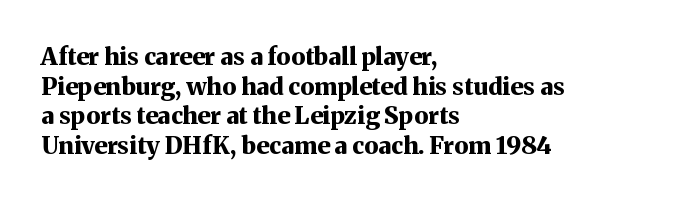
Q: Is the text bold? A: Yes.
Q: Is the text italic (slanted)? A: No, it is upright.
Q: Is the text underlined? A: No.
Q: How is the paragraph aligned? A: Left-aligned.
Q: Is the spacing between letters normal or unusually wide? A: Normal.
